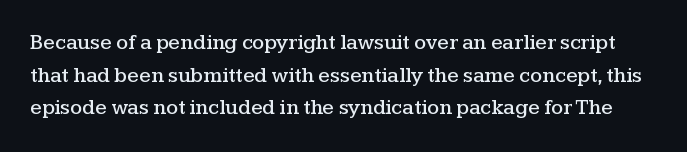
Only glyphs here, with clear space below each row. No extra tracking has been applied to these lines. Vertical spacing — default. Does the lettering tilt? It doesn't — this is upright.
